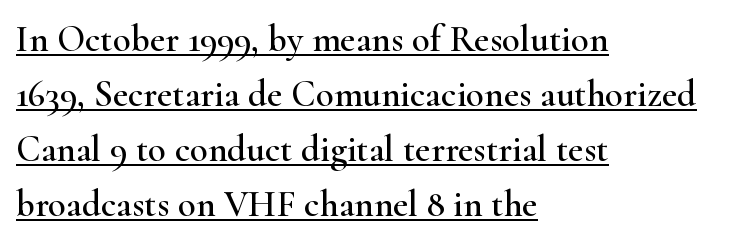
The lettering is marked with a stroke running underneath it. The space between consecutive lines is moderate. The tracking reads as untouched default to a designer's eye. The font's upright variant was chosen for this text.
